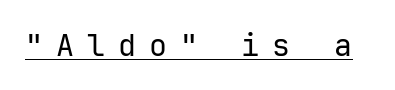
The image shows 30 px regular-weight sans-serif type, upright, monospaced; set unusually wide letter spacing (+0.43 em), underlined; low stroke contrast and a medium x-height.
